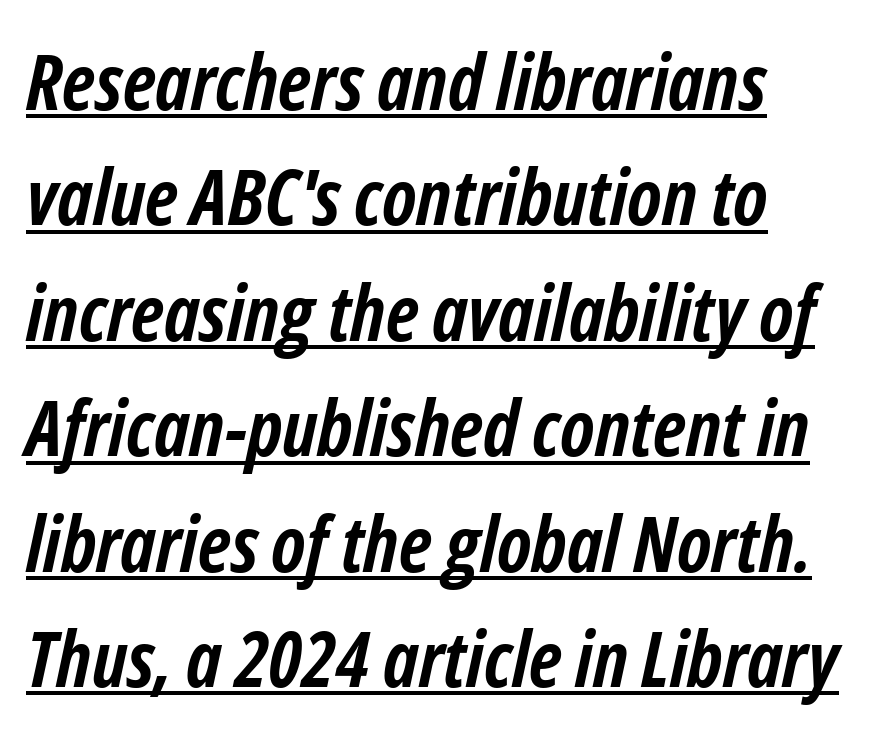
{"italic": "yes", "lean": "right", "slant_degrees": 12, "bold": "yes", "weight": "semibold", "width": "condensed", "stroke_contrast": "low", "x_height": "medium", "monospaced": "no", "underline": "yes", "align": "left", "line_spacing": "normal", "line_spacing_ratio": 1.48, "letter_spacing": "normal", "letter_spacing_em": 0.0, "glyph_px": 78}
